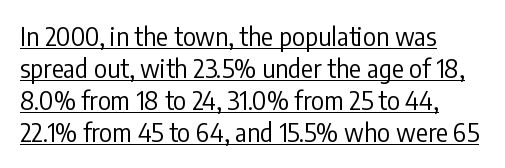
{"italic": "no", "bold": "no", "underline": "yes", "align": "left", "line_spacing": "normal", "line_spacing_ratio": 1.28, "letter_spacing": "normal", "letter_spacing_em": 0.0, "glyph_px": 25}
